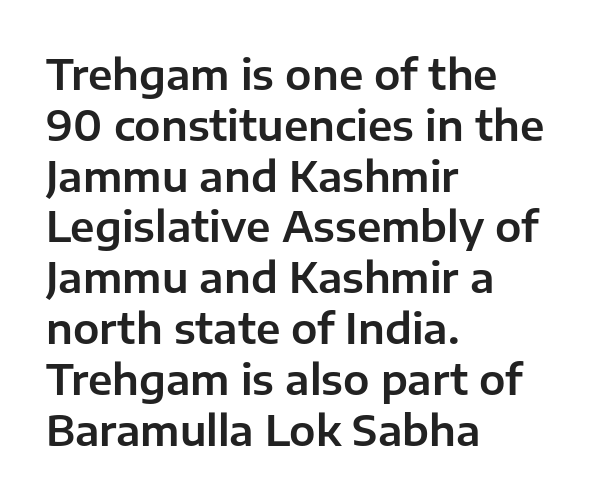
The image shows 42 px sans-serif type, upright; set left-aligned, line spacing 1.21x, normal letter spacing, not underlined; low stroke contrast and a medium x-height.
